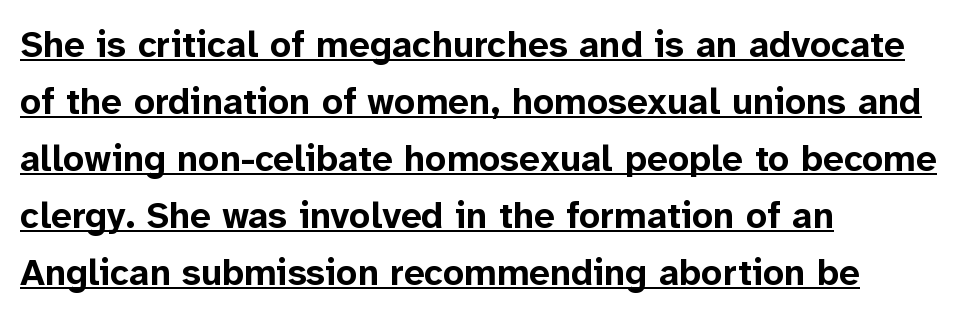
Q: Is the text bold? A: Yes.
Q: Is the text italic (slanted)? A: No, it is upright.
Q: Is the typeface a serif or a sans-serif typeface? A: Sans-serif.
Q: Is the text underlined? A: Yes.
Q: How is the paragraph aligned? A: Left-aligned.
Q: Is the spacing between letters normal or unusually wide? A: Normal.
Q: Is the spacing between lines tight, normal or loose? A: Normal.
Q: Width (condensed, normal, or wide)? A: Normal.
Q: Stroke contrast? A: Low.
Q: x-height? A: Medium.
Q: Monospaced? A: No.
